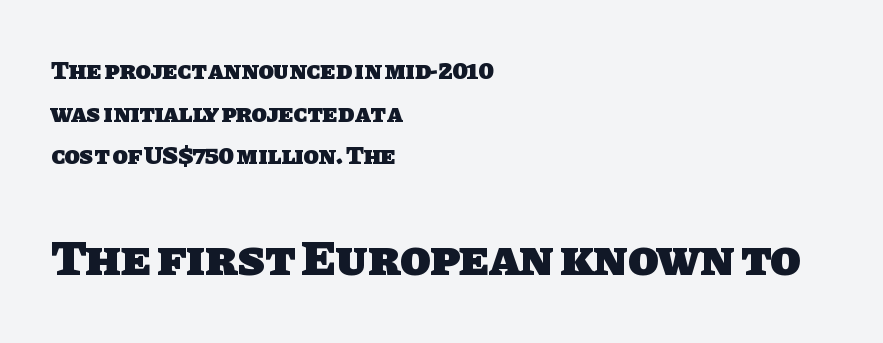
Q: Is the text bold? A: Yes.
Q: Is the typeface a serif or a sans-serif typeface? A: Sans-serif.
Q: Is the text underlined? A: No.
Q: How is the paragraph aligned? A: Left-aligned.
Q: Is the spacing between letters normal or unusually wide? A: Normal.
Q: Which block of text is set in a larger size, the first (top) or the second (bottom)? A: The second (bottom) one.
Q: Width (condensed, normal, or wide)? A: Normal.
Q: Stroke contrast? A: Low.
Q: x-height? A: Large.
Q: Monospaced? A: No.
